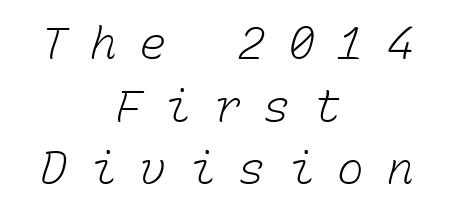
You could only call the tracking loose — the letters float apart. The whitespace from short lines is split evenly between both sides. The baseline area is clear. The typeface has the unassuming heft of standard copy or less. The passage shown stacks its lines at a standard gap. Note the uniform advance width — an 'i' takes as much space as an 'm'.
